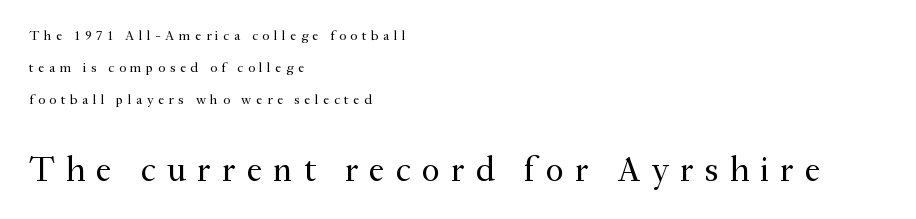
{"serif": "yes", "italic": "no", "bold": "no", "weight": "regular", "width": "normal", "stroke_contrast": "medium", "x_height": "small", "monospaced": "no", "underline": "no", "align": "left", "line_spacing": "loose", "line_spacing_ratio": 2.3, "letter_spacing": "wide", "letter_spacing_em": 0.32, "larger_block": "second", "size_ratio": 2.5, "glyph_px": 35}
